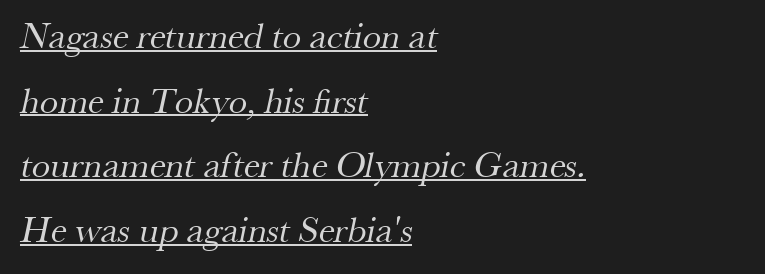
{"serif": "yes", "bold": "no", "weight": "regular", "width": "normal", "stroke_contrast": "medium", "x_height": "small", "monospaced": "no", "underline": "yes", "align": "left", "line_spacing_ratio": 1.75, "letter_spacing": "normal", "letter_spacing_em": 0.0, "glyph_px": 37}
